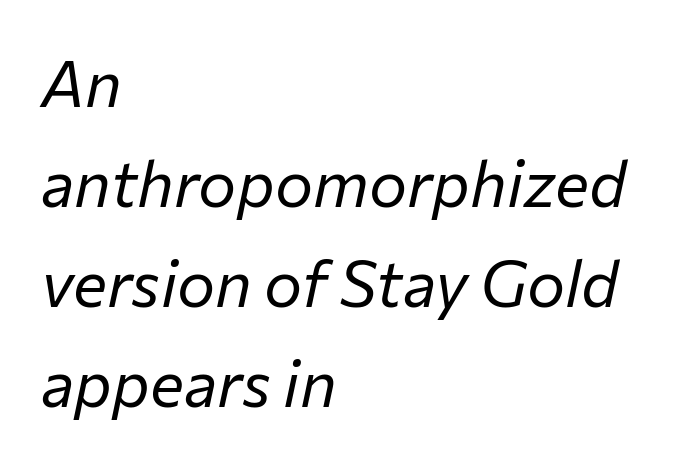
Q: Is the text bold? A: No.
Q: Is the text italic (slanted)? A: Yes, it leans right by about 12 degrees.
Q: Is the text underlined? A: No.
Q: How is the paragraph aligned? A: Left-aligned.
Q: Is the spacing between letters normal or unusually wide? A: Normal.
Q: Is the spacing between lines tight, normal or loose? A: Normal.
Q: Width (condensed, normal, or wide)? A: Normal.
Q: Stroke contrast? A: Low.
Q: x-height? A: Medium.
Q: Monospaced? A: No.
